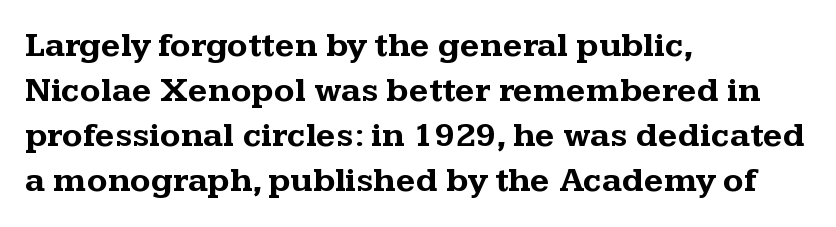
Short note: letters normally spaced. Spacing verdict: proportional, widths tailored to each character. Is this a sans? No — the strokes have serifs. Evenly set lines give the paragraph a standard silhouette. The letters stand straight up with perfectly vertical stems. A classic flush-left, rag-right setting is used for this passage.
